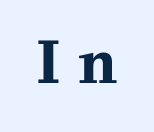
Q: Is the text bold? A: Yes.
Q: Is the text italic (slanted)? A: No, it is upright.
Q: Is the typeface a serif or a sans-serif typeface? A: Serif.
Q: Is the text underlined? A: No.
Q: Is the spacing between letters normal or unusually wide? A: Unusually wide.
Q: Width (condensed, normal, or wide)? A: Normal.
Q: Stroke contrast? A: Medium.
Q: x-height? A: Medium.
Q: Monospaced? A: No.
